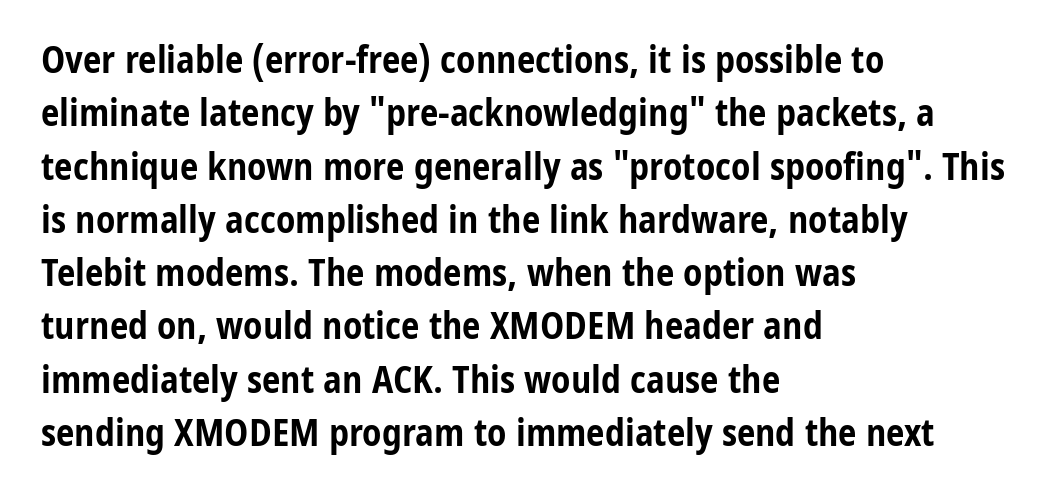
{"serif": "no", "italic": "no", "bold": "yes", "weight": "bold", "width": "condensed", "stroke_contrast": "low", "x_height": "medium", "monospaced": "no", "underline": "no", "align": "left", "line_spacing": "normal", "line_spacing_ratio": 1.44, "letter_spacing": "normal", "letter_spacing_em": 0.0, "glyph_px": 37}
